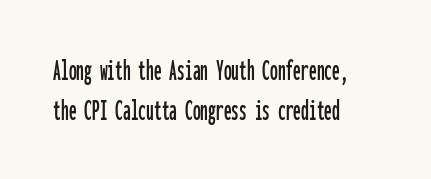
{"serif": "no", "italic": "no", "width": "condensed", "stroke_contrast": "low", "x_height": "medium", "monospaced": "yes", "underline": "no", "align": "left", "line_spacing": "normal", "line_spacing_ratio": 1.28, "letter_spacing": "normal", "letter_spacing_em": 0.0, "glyph_px": 31}
